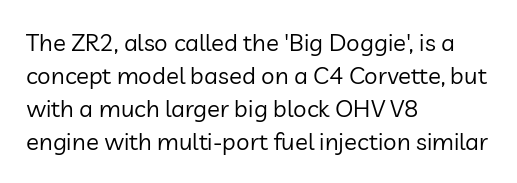
{"italic": "no", "bold": "no", "underline": "no", "align": "left", "line_spacing": "normal", "line_spacing_ratio": 1.38, "letter_spacing": "normal", "letter_spacing_em": 0.0, "glyph_px": 24}
